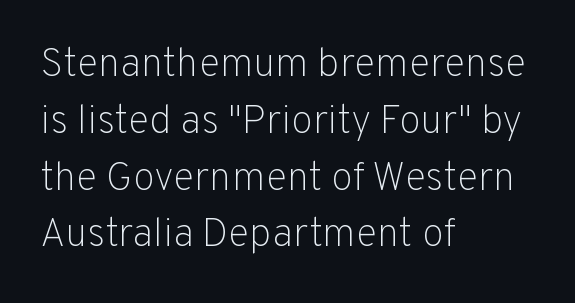
{"serif": "no", "italic": "no", "bold": "no", "weight": "light", "width": "normal", "stroke_contrast": "low", "x_height": "medium", "monospaced": "no", "underline": "no", "align": "left", "line_spacing": "normal", "line_spacing_ratio": 1.42, "letter_spacing": "normal", "letter_spacing_em": 0.0, "glyph_px": 40}
